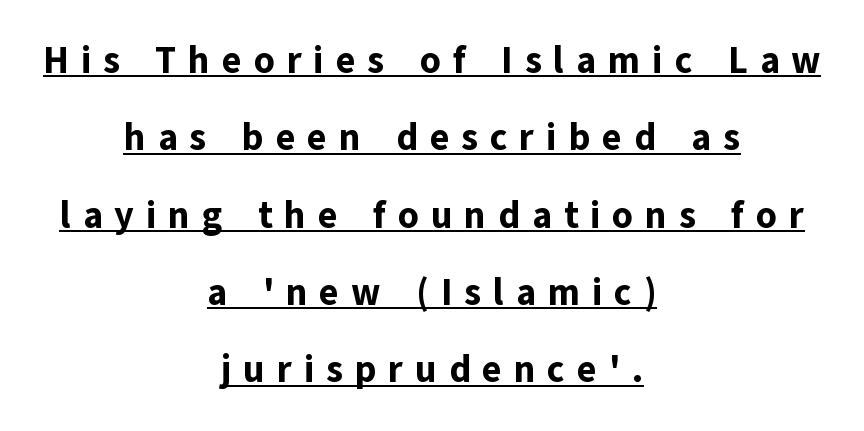
Q: Is the text bold? A: Yes.
Q: Is the text italic (slanted)? A: No, it is upright.
Q: Is the typeface a serif or a sans-serif typeface? A: Sans-serif.
Q: Is the text underlined? A: Yes.
Q: How is the paragraph aligned? A: Centered.
Q: Is the spacing between letters normal or unusually wide? A: Unusually wide.
Q: Is the spacing between lines tight, normal or loose? A: Loose.
Q: Width (condensed, normal, or wide)? A: Normal.
Q: Stroke contrast? A: Low.
Q: x-height? A: Medium.
Q: Monospaced? A: No.
